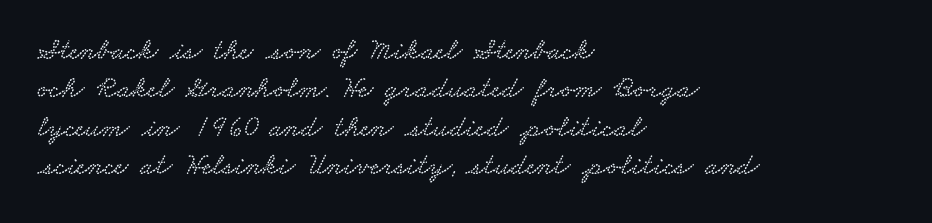
The image shows 30 px wide serif type; set left-aligned, normal line spacing (1.28x), normal letter spacing, not underlined; low stroke contrast and a small x-height.
